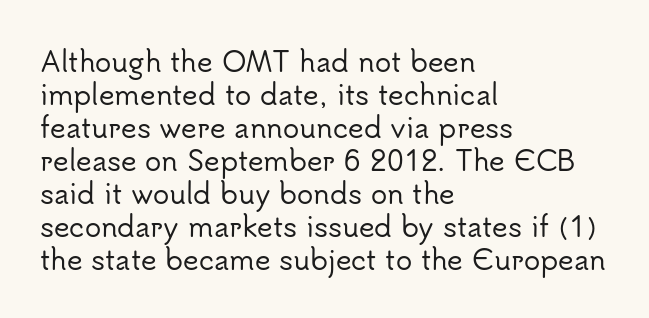
{"italic": "no", "underline": "no", "align": "left", "line_spacing_ratio": 1.22, "letter_spacing": "normal", "letter_spacing_em": 0.0, "glyph_px": 27}
